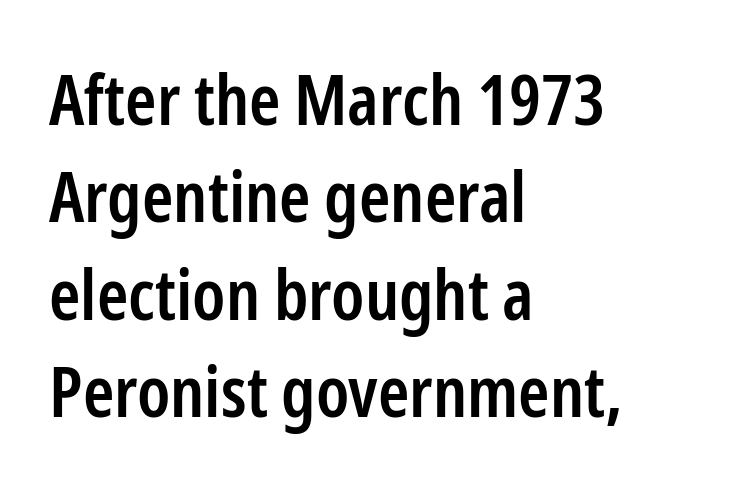
The image shows 71 px semibold, condensed sans-serif type, upright; set left-aligned, normal line spacing (1.37x), normal letter spacing, not underlined; low stroke contrast and a medium x-height.
